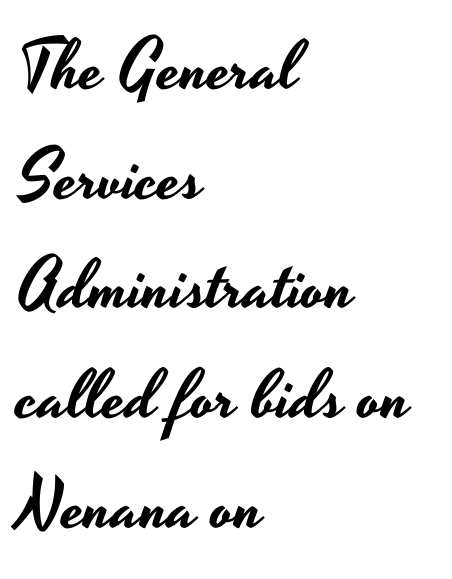
{"serif": "no", "width": "wide", "stroke_contrast": "low", "x_height": "small", "monospaced": "no", "underline": "no", "align": "left", "line_spacing": "normal", "line_spacing_ratio": 1.59, "letter_spacing": "normal", "letter_spacing_em": 0.0, "glyph_px": 69}
